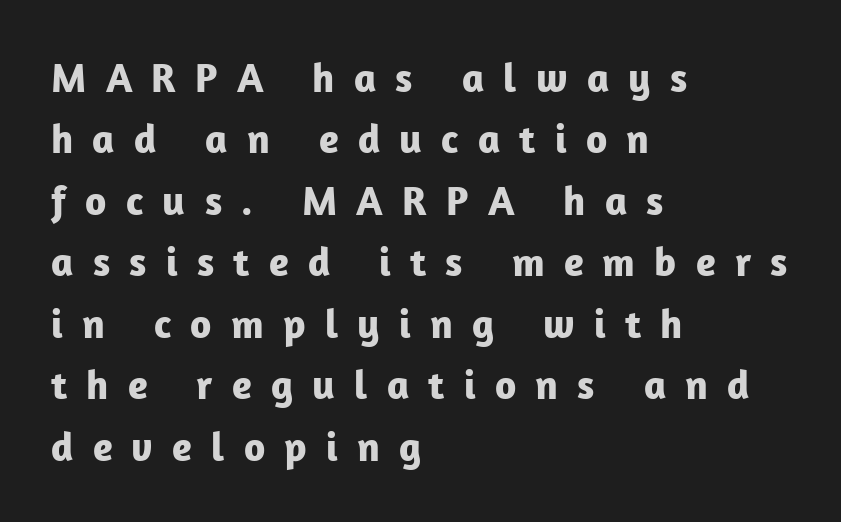
The passage shown is typeset with a sans-serif family. Is this a fixed-width face? No — the glyphs have proportional, varying widths. Beneath every word, the page is bare. The letterforms stand isolated, each surrounded by extra space. This sample uses an upright cut, with every glyph sitting square on the baseline.
